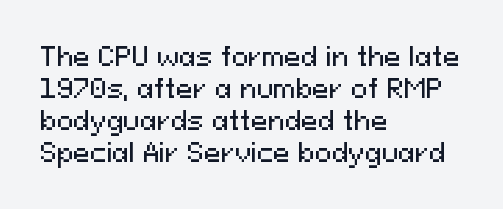
Summary of vertical rhythm: regular, with standard interline spacing. The string is rendered with underlining switched off. This rendering uses left alignment, leaving the right contour irregular. The lettering stays uniformly vertical, giving the passage a roman look. The horizontal fit of the characters is conventional and even.
